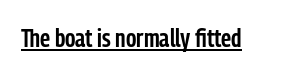
Q: Is the text bold? A: Semi-bold.
Q: Is the text italic (slanted)? A: No, it is upright.
Q: Is the text underlined? A: Yes.
Q: Is the spacing between letters normal or unusually wide? A: Normal.
